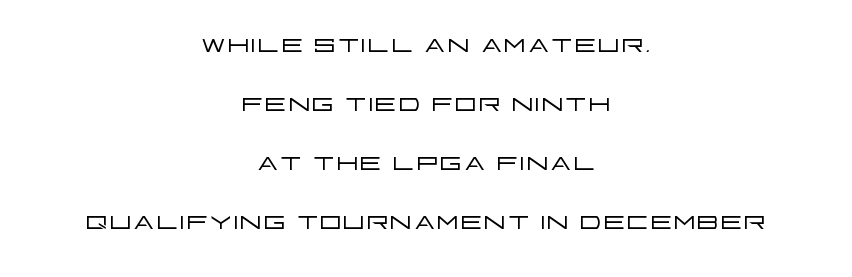
Q: Is the text bold? A: No.
Q: Is the text italic (slanted)? A: No, it is upright.
Q: Is the typeface a serif or a sans-serif typeface? A: Sans-serif.
Q: Is the text underlined? A: No.
Q: How is the paragraph aligned? A: Centered.
Q: Is the spacing between letters normal or unusually wide? A: Normal.
Q: Is the spacing between lines tight, normal or loose? A: Normal.
Q: Width (condensed, normal, or wide)? A: Wide.
Q: Stroke contrast? A: Low.
Q: x-height? A: Large.
Q: Monospaced? A: No.
